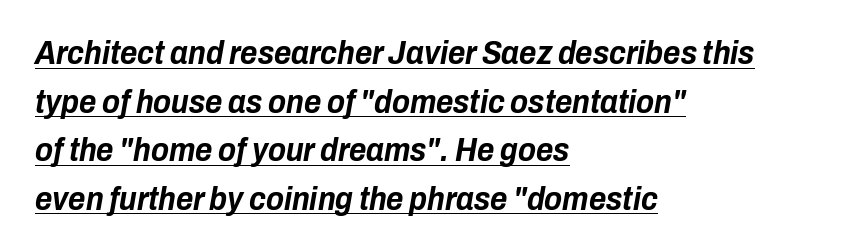
Q: Is the text bold? A: Yes.
Q: Is the text italic (slanted)? A: Yes, it leans right by about 10 degrees.
Q: Is the text underlined? A: Yes.
Q: How is the paragraph aligned? A: Left-aligned.
Q: Is the spacing between letters normal or unusually wide? A: Normal.
Q: Is the spacing between lines tight, normal or loose? A: Normal.
Q: Width (condensed, normal, or wide)? A: Condensed.
Q: Stroke contrast? A: Low.
Q: x-height? A: Medium.
Q: Monospaced? A: No.
